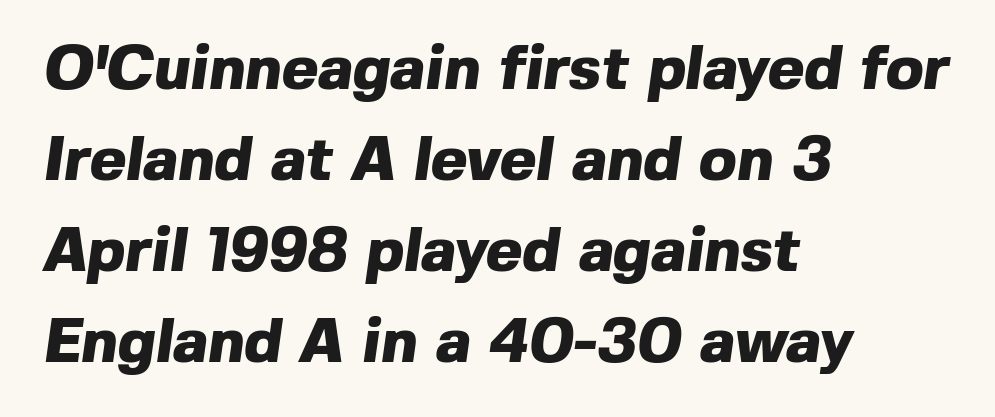
{"serif": "no", "bold": "yes", "weight": "heavy", "width": "normal", "x_height": "medium", "monospaced": "no", "underline": "no", "align": "left", "line_spacing": "normal", "line_spacing_ratio": 1.47, "letter_spacing": "normal", "letter_spacing_em": 0.0, "glyph_px": 62}
